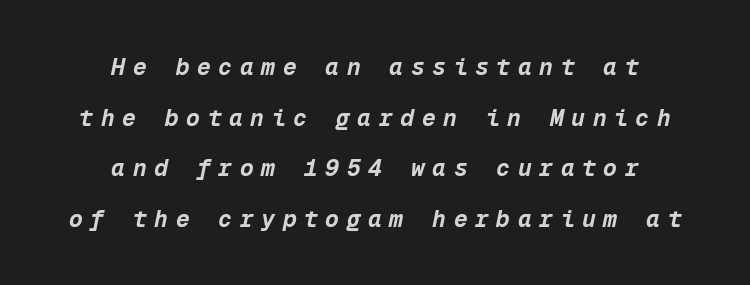
The image shows 23 px bold type, italic (leaning right); set centered, loose line spacing (2.2x), unusually wide letter spacing (+0.33 em), not underlined.
